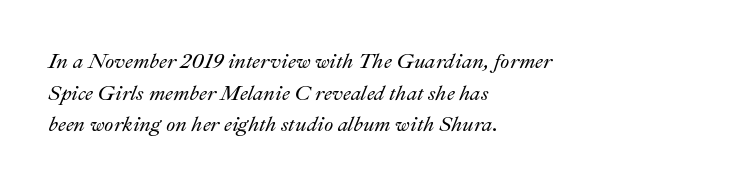
Q: Is the text italic (slanted)? A: Yes, it leans right by about 22 degrees.
Q: Is the text underlined? A: No.
Q: How is the paragraph aligned? A: Left-aligned.
Q: Is the spacing between letters normal or unusually wide? A: Normal.
Q: Is the spacing between lines tight, normal or loose? A: Normal.
